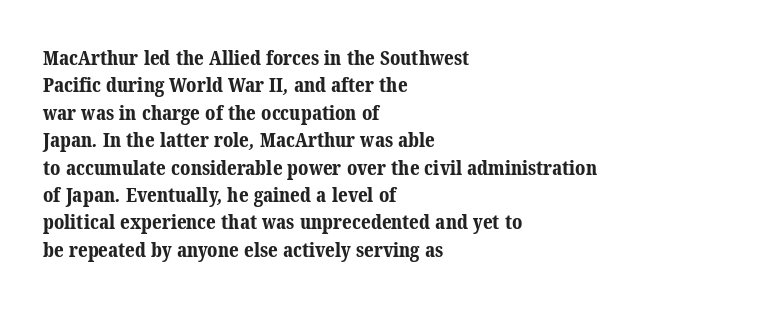
Q: Is the text bold? A: Yes.
Q: Is the text underlined? A: No.
Q: How is the paragraph aligned? A: Left-aligned.
Q: Is the spacing between letters normal or unusually wide? A: Normal.
Q: Is the spacing between lines tight, normal or loose? A: Normal.
